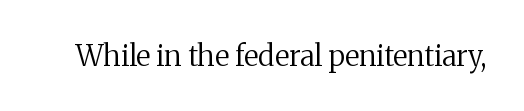
The image shows 29 px regular-weight serif type, upright; set normal letter spacing, not underlined; medium stroke contrast and a medium x-height.
